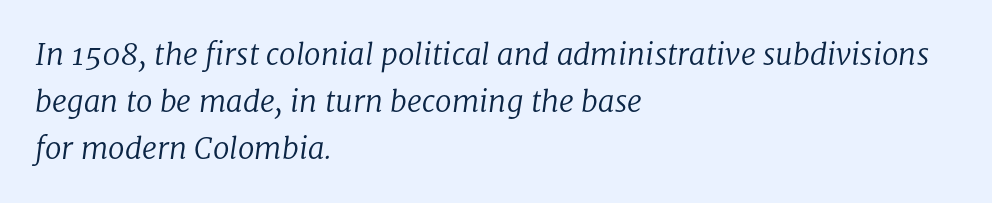
There's an unmistakable incline to the writing here. Normally led — the rows are evenly, conventionally spaced. The passage shown is typed in a proportional face where columns would drift. Old-style or modern, the face here clearly has serifs. The weight would be labelled regular, book, light, or lighter still.
